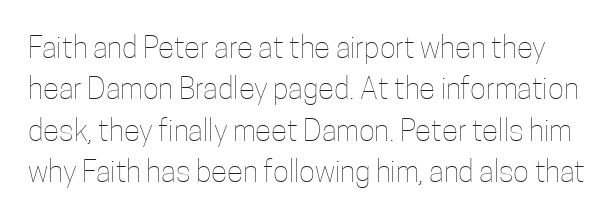
Q: Is the text bold? A: No.
Q: Is the text italic (slanted)? A: No, it is upright.
Q: Is the text underlined? A: No.
Q: Is the spacing between letters normal or unusually wide? A: Normal.
Q: Is the spacing between lines tight, normal or loose? A: Normal.
Q: Width (condensed, normal, or wide)? A: Condensed.
Q: Stroke contrast? A: Low.
Q: x-height? A: Medium.
Q: Monospaced? A: No.
